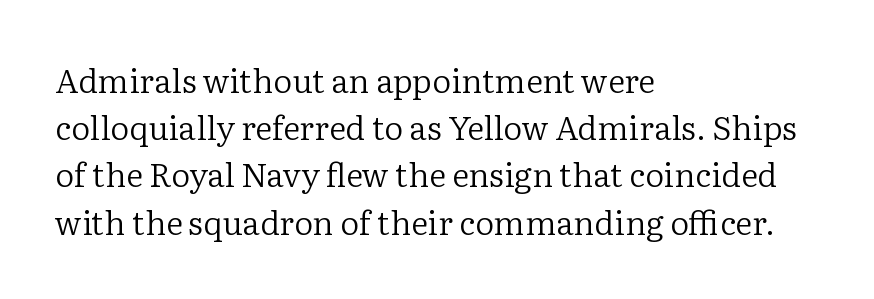
The axis of the letterforms is exactly vertical. The area under the type is left untouched. Each letter keeps its own natural width here, so spacing adapts to shape. These lines are composed in type with serifs. Nothing heavy about these letters — not bold at all. A student would call this left alignment; a typographer would say flush left, rag right.
